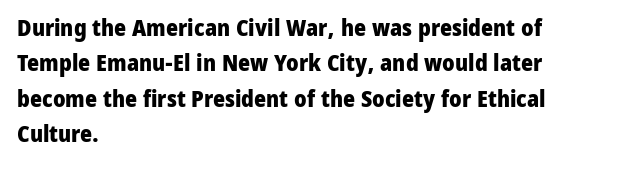
{"italic": "no", "bold": "yes", "underline": "no", "align": "left", "line_spacing": "normal", "line_spacing_ratio": 1.54, "letter_spacing": "normal", "letter_spacing_em": 0.0, "glyph_px": 23}
